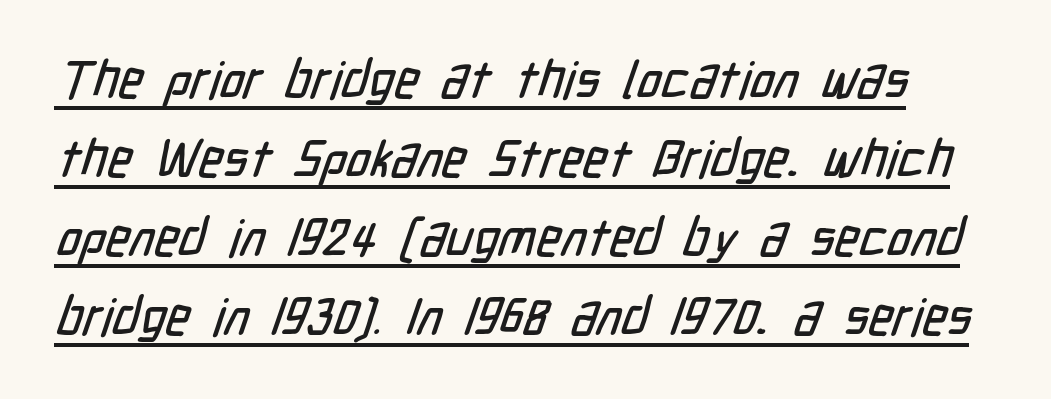
Unlike a traditional serif, this face leaves its strokes unadorned. Spacing verdict: proportional, widths tailored to each character. What stands out about the letter spacing? Nothing — it is the standard amount. One glance says typical: line gaps are just what's usual. The sample's only ornament is a line tracing under the words.
